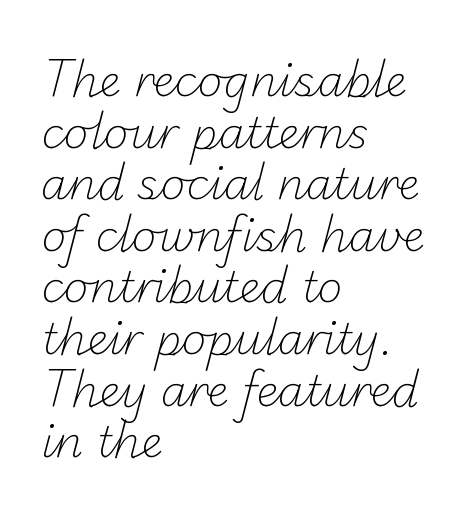
Q: Is the text bold? A: No.
Q: Is the typeface a serif or a sans-serif typeface? A: Sans-serif.
Q: Is the text underlined? A: No.
Q: How is the paragraph aligned? A: Left-aligned.
Q: Is the spacing between letters normal or unusually wide? A: Normal.
Q: Width (condensed, normal, or wide)? A: Normal.
Q: Stroke contrast? A: Low.
Q: x-height? A: Small.
Q: Monospaced? A: No.
